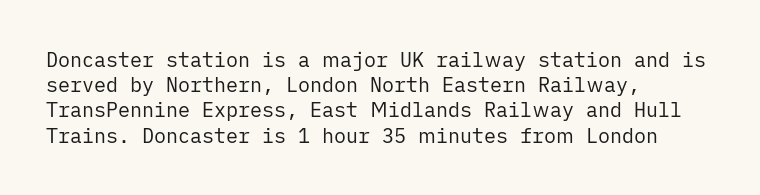
The image shows 20 px text type, upright; set left-aligned, normal line spacing (1.26x), normal letter spacing, not underlined.
